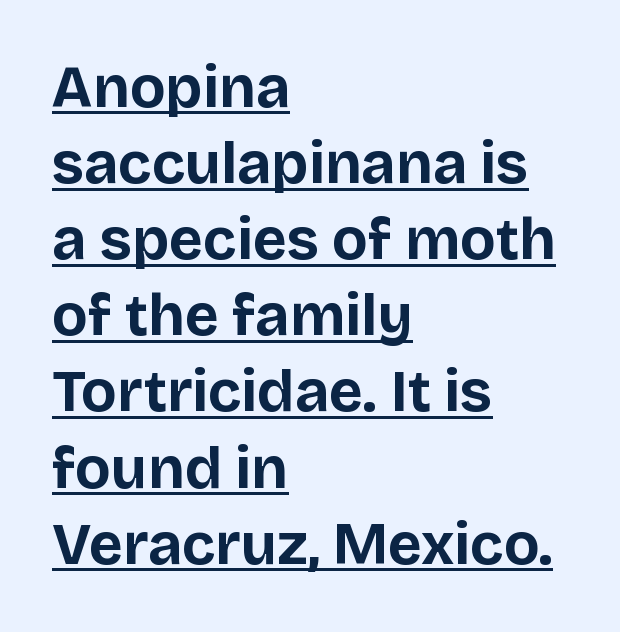
The image shows 59 px bold sans-serif type, upright; set left-aligned, normal line spacing (1.29x), normal letter spacing, underlined; low stroke contrast and a large x-height.
